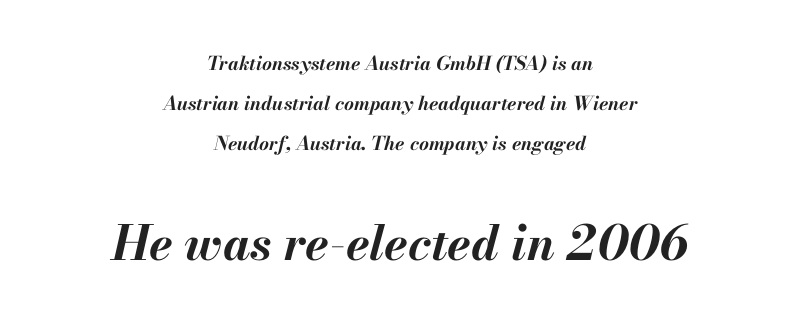
The image shows 48 px bold type, italic (leaning right); set centered, loose line spacing (2.1x), normal letter spacing, not underlined; the second (bottom) block is 2.53x larger; medium stroke contrast and a small x-height.
